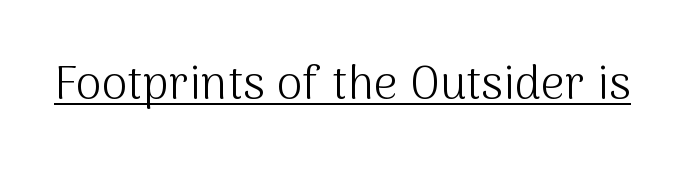
Q: Is the text bold? A: No.
Q: Is the text italic (slanted)? A: No, it is upright.
Q: Is the typeface a serif or a sans-serif typeface? A: Sans-serif.
Q: Is the text underlined? A: Yes.
Q: Is the spacing between letters normal or unusually wide? A: Normal.
Q: Width (condensed, normal, or wide)? A: Normal.
Q: Stroke contrast? A: Medium.
Q: x-height? A: Medium.
Q: Monospaced? A: No.
